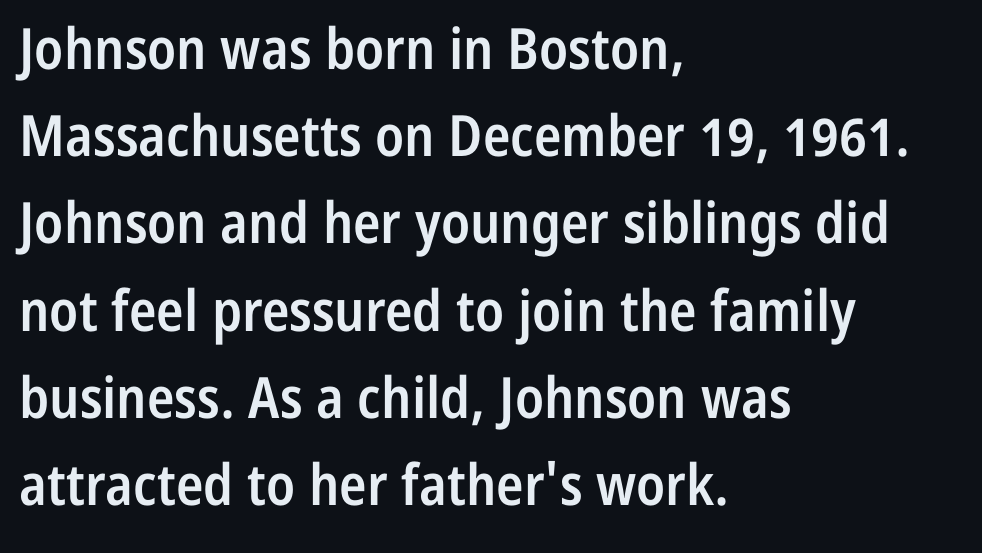
{"serif": "no", "italic": "no", "bold": "semi", "weight": "semibold", "width": "condensed", "stroke_contrast": "low", "x_height": "medium", "monospaced": "no", "underline": "no", "align": "left", "line_spacing": "normal", "line_spacing_ratio": 1.53, "letter_spacing": "normal", "letter_spacing_em": 0.0, "glyph_px": 57}
